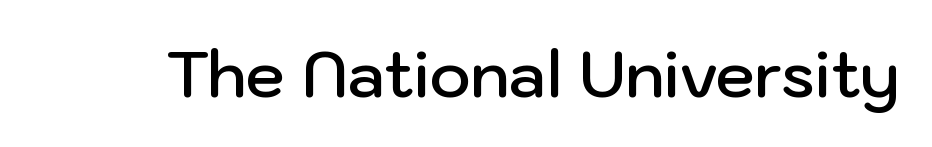
The image shows 63 px semibold sans-serif type, upright; set normal letter spacing, not underlined; low stroke contrast and a medium x-height.
